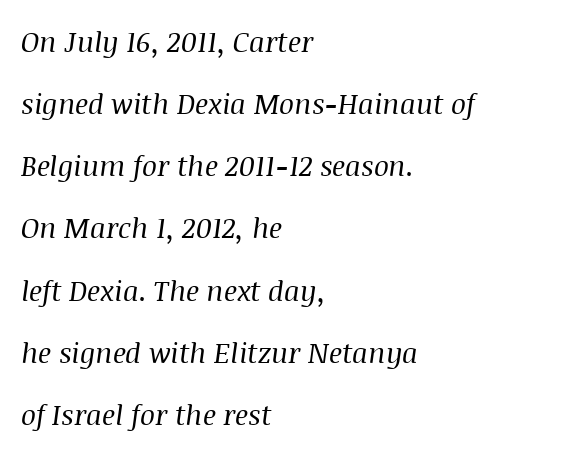
Whoever set this chose breathing room over compactness in the vertical rhythm. Small tapered or slab feet sit at the stroke ends, so this counts as serif. Character widths vary here, with narrow letters taking less room than wide ones. Letter spacing: default.
